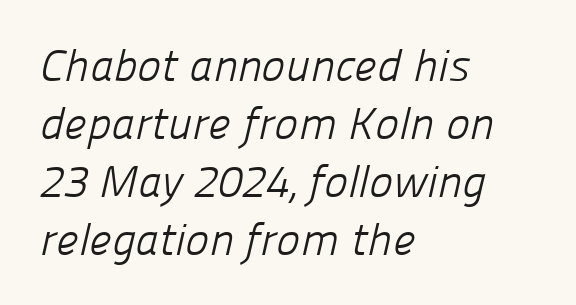
No feet cap the strokes, marking this as sans-serif type. Successive baselines arrive at the customary interval. Notice how the passage keeps a crisp vertical edge on the left only. Tracking value appears to be zero — textbook default spacing. Each letter keeps its own natural width here, so spacing adapts to shape.
